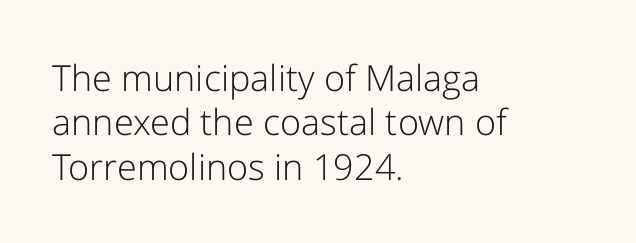
Caption: standard tracking, unaltered. The words here are not underlined. Weight class: somewhere from thin through regular. Line starts are locked; line ends wander. The glyphs in this specimen are sans serif. You could not count columns in this text — the font is proportionally spaced.
